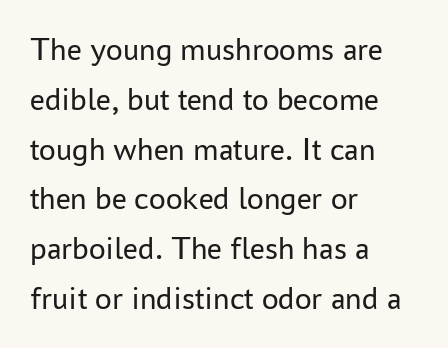
In terms of letterform style, serifs are entirely absent. The glyphs are unaccompanied by any horizontal stroke below them. Varying glyph widths throughout — classic text-font behaviour. Default kerning and tracking; the words read as compact shapes.
